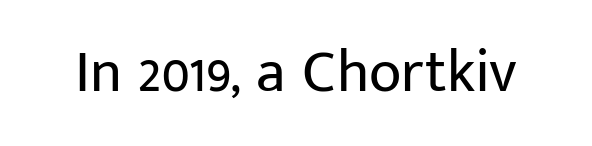
Q: Is the text bold? A: No.
Q: Is the text italic (slanted)? A: No, it is upright.
Q: Is the typeface a serif or a sans-serif typeface? A: Sans-serif.
Q: Is the text underlined? A: No.
Q: Is the spacing between letters normal or unusually wide? A: Normal.
Q: Width (condensed, normal, or wide)? A: Normal.
Q: Stroke contrast? A: Low.
Q: x-height? A: Medium.
Q: Monospaced? A: No.
